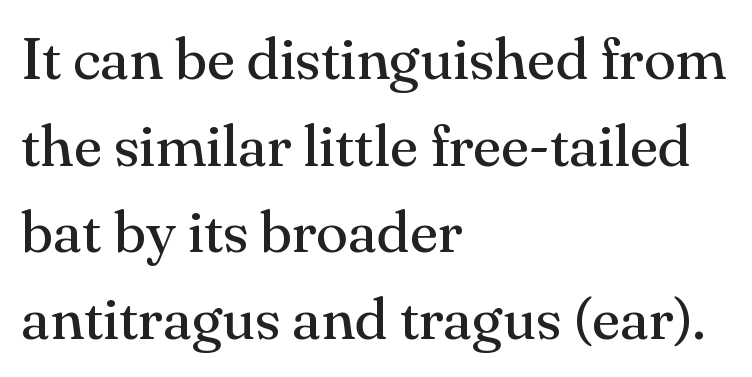
The image shows 59 px regular-weight serif type, upright; set left-aligned, normal line spacing (1.47x), normal letter spacing, not underlined; medium stroke contrast and a small x-height.
